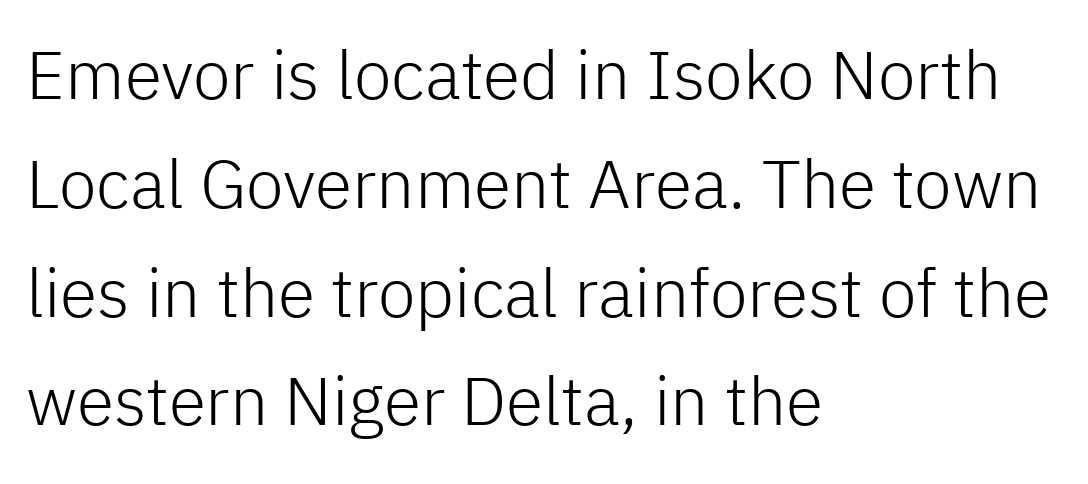
Q: Is the text bold? A: No.
Q: Is the text italic (slanted)? A: No, it is upright.
Q: Is the typeface a serif or a sans-serif typeface? A: Sans-serif.
Q: Is the text underlined? A: No.
Q: How is the paragraph aligned? A: Left-aligned.
Q: Is the spacing between letters normal or unusually wide? A: Normal.
Q: Is the spacing between lines tight, normal or loose? A: Normal.
Q: Width (condensed, normal, or wide)? A: Normal.
Q: Stroke contrast? A: Low.
Q: x-height? A: Medium.
Q: Monospaced? A: No.
